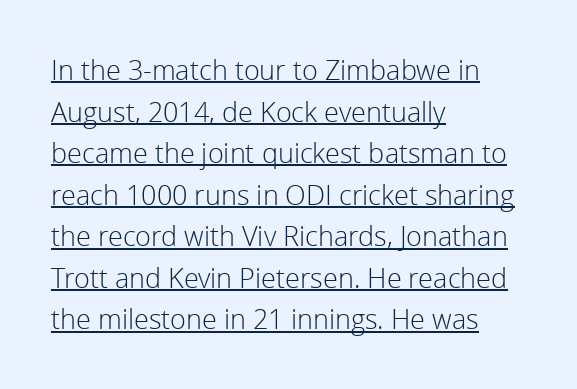
Q: Is the text bold? A: No.
Q: Is the text italic (slanted)? A: No, it is upright.
Q: Is the text underlined? A: Yes.
Q: How is the paragraph aligned? A: Left-aligned.
Q: Is the spacing between letters normal or unusually wide? A: Normal.
Q: Is the spacing between lines tight, normal or loose? A: Normal.
